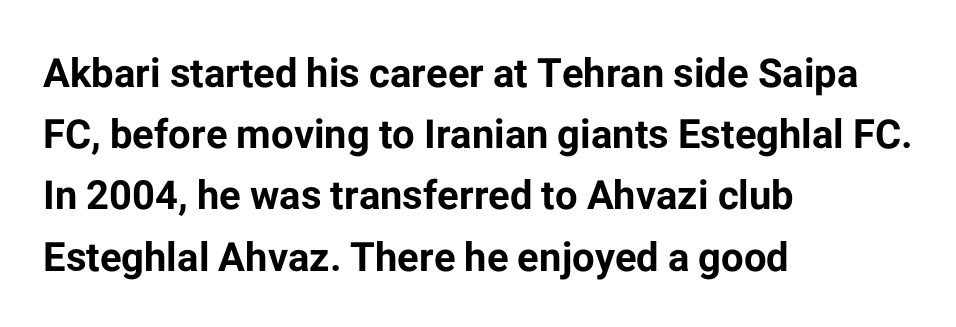
Q: Is the text bold? A: Yes.
Q: Is the text italic (slanted)? A: No, it is upright.
Q: Is the typeface a serif or a sans-serif typeface? A: Sans-serif.
Q: Is the text underlined? A: No.
Q: How is the paragraph aligned? A: Left-aligned.
Q: Is the spacing between letters normal or unusually wide? A: Normal.
Q: Is the spacing between lines tight, normal or loose? A: Normal.
Q: Width (condensed, normal, or wide)? A: Normal.
Q: Stroke contrast? A: Low.
Q: x-height? A: Medium.
Q: Monospaced? A: No.
